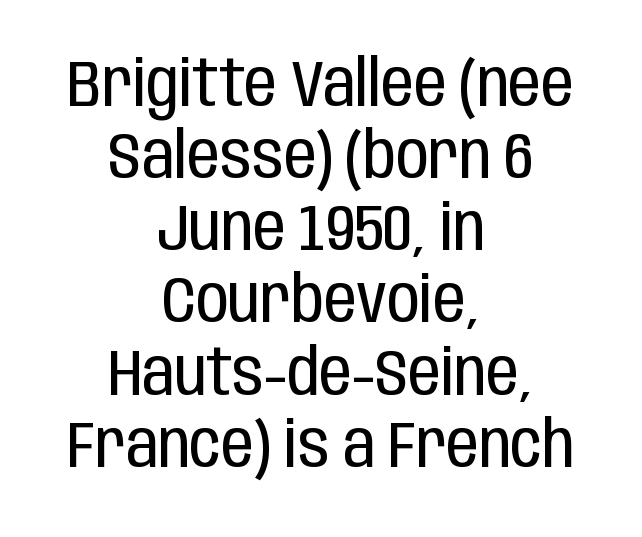
The image shows 65 px regular-weight, condensed sans-serif type, upright; set centered, tight line spacing (1.11x), normal letter spacing, not underlined; low stroke contrast and a large x-height.
